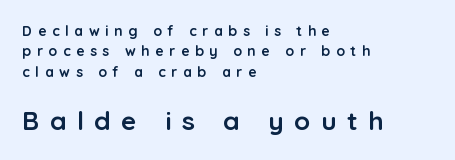
Q: Is the text bold? A: Yes.
Q: Is the text italic (slanted)? A: No, it is upright.
Q: Is the text underlined? A: No.
Q: How is the paragraph aligned? A: Left-aligned.
Q: Is the spacing between letters normal or unusually wide? A: Unusually wide.
Q: Is the spacing between lines tight, normal or loose? A: Normal.
Q: Which block of text is set in a larger size, the first (top) or the second (bottom)? A: The second (bottom) one.
